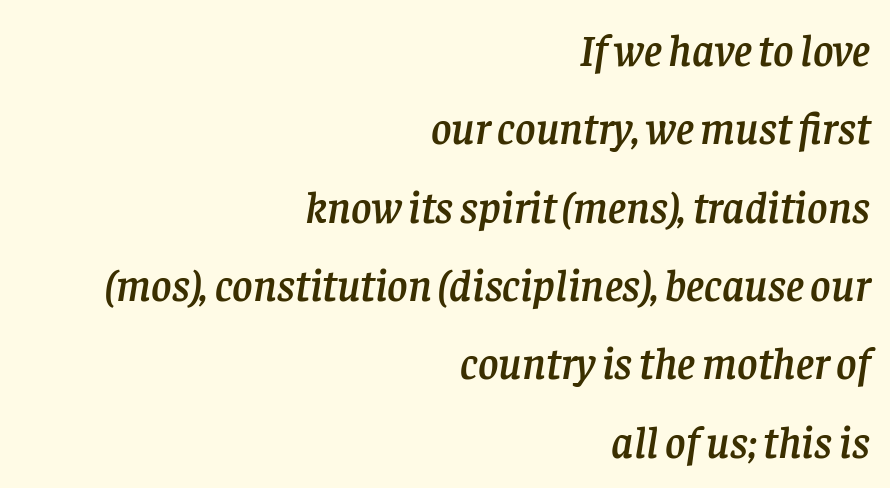
Q: Is the text italic (slanted)? A: Yes, it leans right by about 8 degrees.
Q: Is the typeface a serif or a sans-serif typeface? A: Serif.
Q: Is the text underlined? A: No.
Q: How is the paragraph aligned? A: Right-aligned.
Q: Is the spacing between letters normal or unusually wide? A: Normal.
Q: Width (condensed, normal, or wide)? A: Normal.
Q: Stroke contrast? A: Low.
Q: x-height? A: Large.
Q: Monospaced? A: No.
